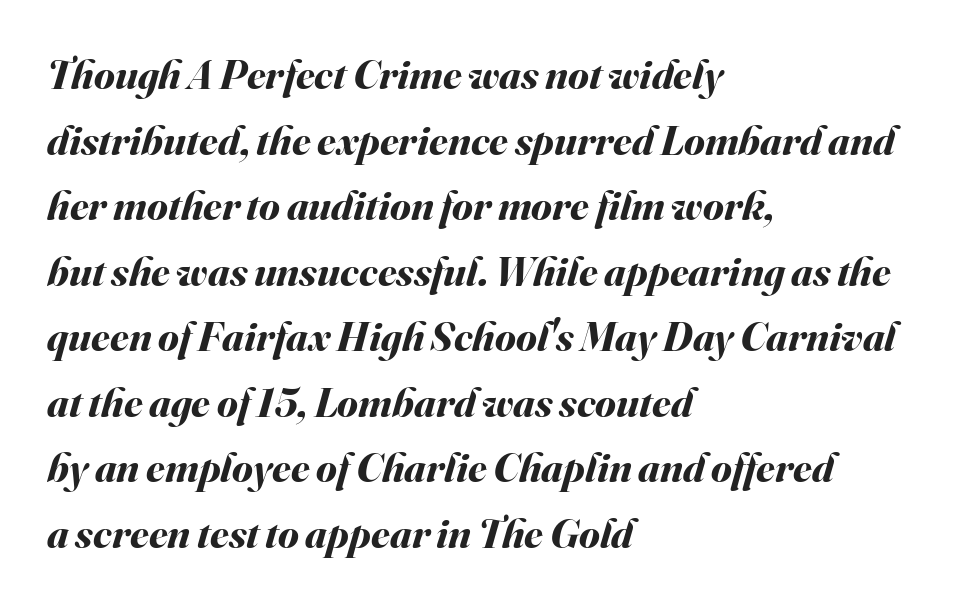
Looking at the ascenders, they clearly lean. Compared with an ordinary text face, these strokes are far heavier — a full bold. What's the leading like? Ordinary, nothing unusual. Default kerning and tracking; the words read as compact shapes. Each row of text sits above clean, open space.
